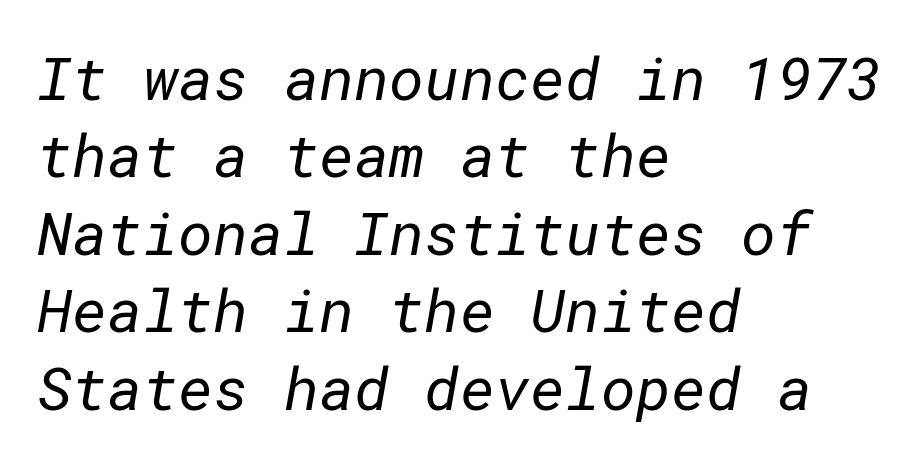
{"serif": "no", "bold": "no", "weight": "regular", "width": "normal", "stroke_contrast": "low", "x_height": "medium", "underline": "no", "align": "left", "line_spacing": "normal", "line_spacing_ratio": 1.29, "letter_spacing": "normal", "letter_spacing_em": 0.0, "glyph_px": 60}
